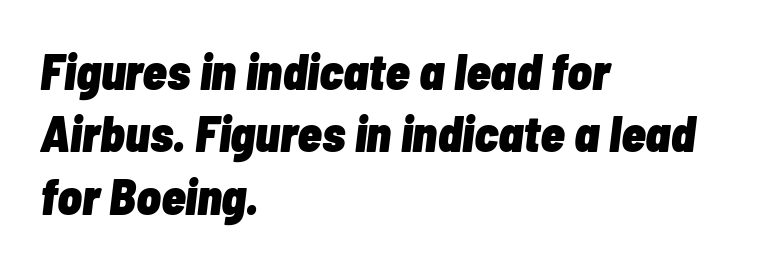
{"italic": "yes", "lean": "right", "slant_degrees": 7, "bold": "yes", "weight": "heavy", "width": "condensed", "stroke_contrast": "low", "x_height": "medium", "monospaced": "no", "underline": "no", "align": "left", "line_spacing": "normal", "line_spacing_ratio": 1.25, "letter_spacing": "normal", "letter_spacing_em": 0.0, "glyph_px": 50}
